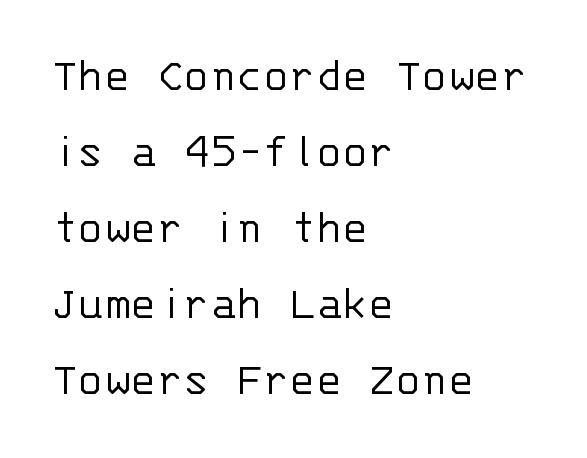
{"serif": "no", "italic": "no", "bold": "no", "weight": "light", "width": "normal", "stroke_contrast": "low", "x_height": "large", "monospaced": "yes", "underline": "no", "align": "left", "line_spacing": "normal", "line_spacing_ratio": 1.55, "letter_spacing": "normal", "letter_spacing_em": 0.0, "glyph_px": 49}
